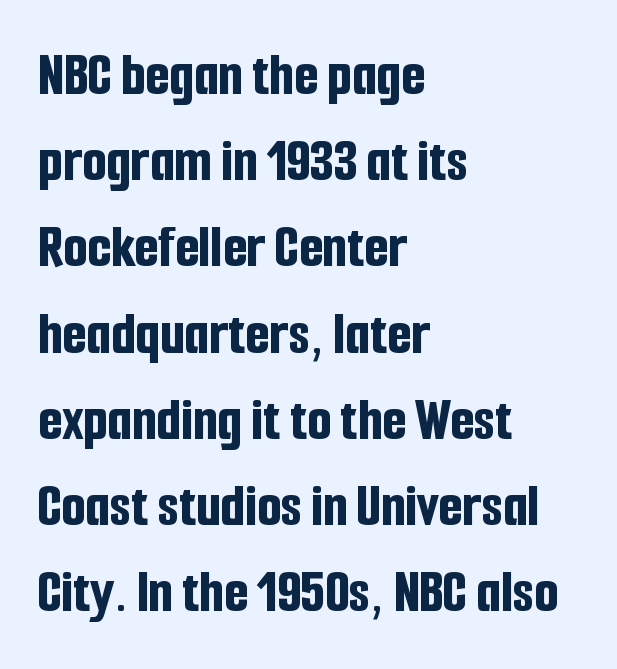
The image shows 62 px bold, condensed sans-serif type, upright; set left-aligned, normal line spacing (1.39x), normal letter spacing, not underlined; low stroke contrast and a medium x-height.
